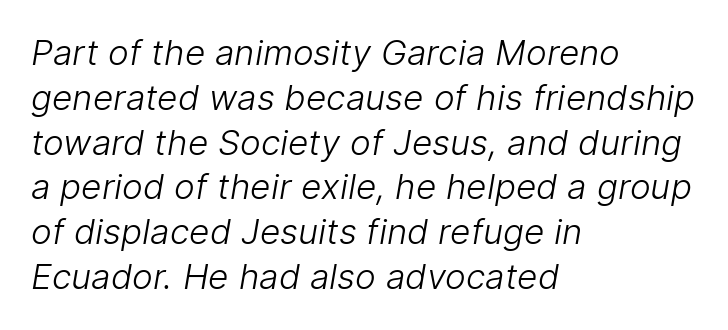
The image shows 35 px light sans-serif type; set left-aligned, normal line spacing (1.28x), normal letter spacing, not underlined; low stroke contrast and a medium x-height.
